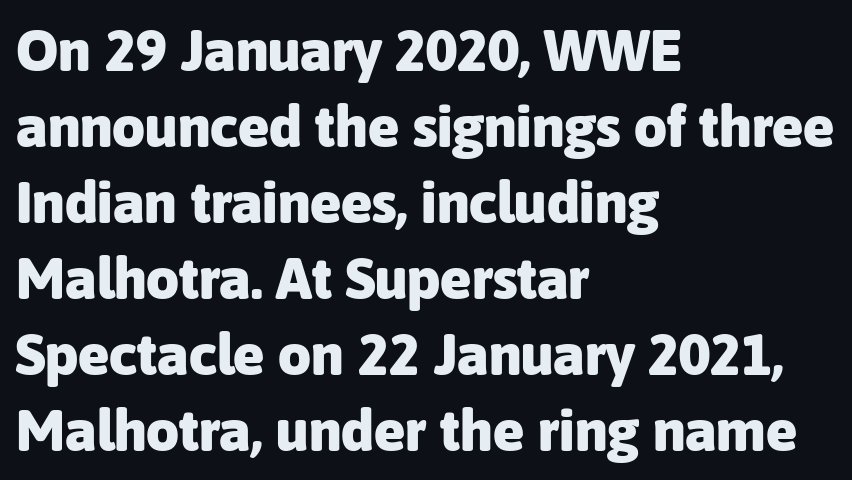
{"serif": "no", "italic": "no", "bold": "yes", "weight": "heavy", "width": "normal", "stroke_contrast": "low", "x_height": "medium", "monospaced": "no", "underline": "no", "align": "left", "line_spacing": "normal", "line_spacing_ratio": 1.31, "letter_spacing": "normal", "letter_spacing_em": 0.0, "glyph_px": 58}
